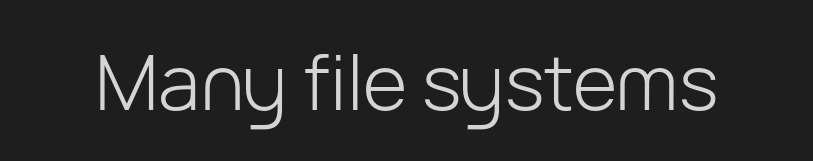
Nothing sits at the stroke ends, so this counts as sans-serif. It's the straight-up-and-down kind of type. Words appear dense and cohesive because spacing is normal. Letters rest on an invisible, unmarked baseline. The letters advance in unequal steps, a hallmark of proportional type. Caption: face not bold, strokes unweighted.
